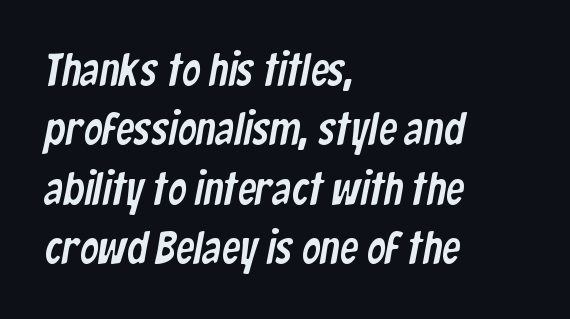
This rendering leaves character spacing at its baseline value. Spacing verdict: proportional, widths tailored to each character. Horizontal alignment here is leftward, the default for most running prose. Whoever set this chose a conventional vertical rhythm. Look at the bottom of the vertical strokes: they stop flat, with no serifs.
